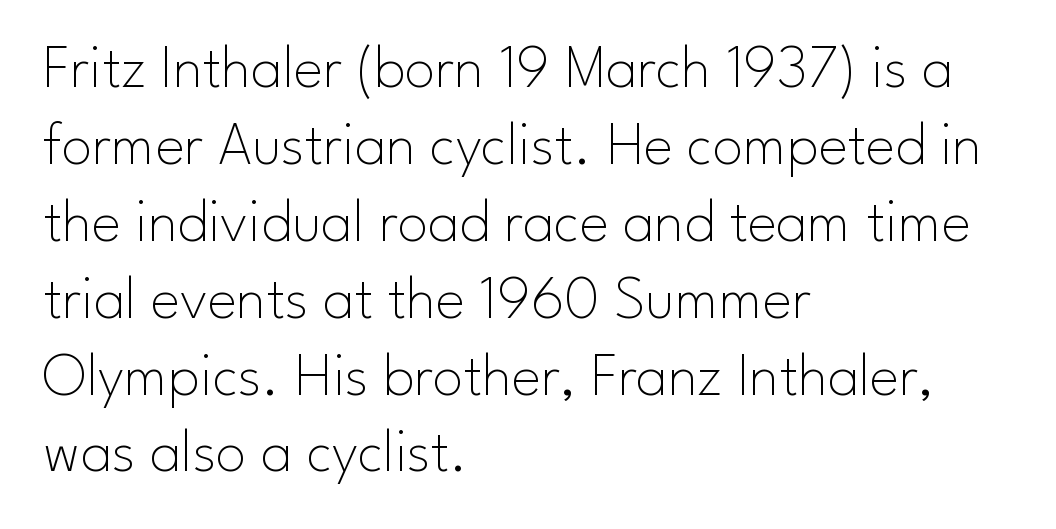
{"serif": "no", "italic": "no", "bold": "no", "weight": "thin", "width": "normal", "stroke_contrast": "low", "x_height": "small", "monospaced": "no", "underline": "no", "align": "left", "line_spacing_ratio": 1.24, "letter_spacing": "normal", "letter_spacing_em": 0.0, "glyph_px": 62}
